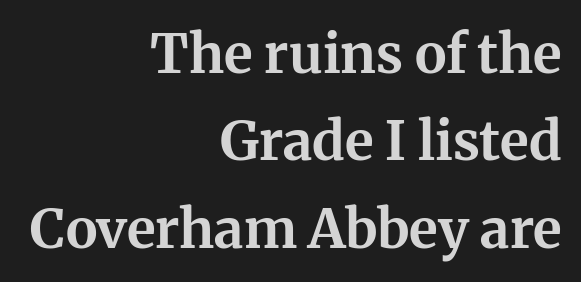
Q: Is the text bold? A: Yes.
Q: Is the text italic (slanted)? A: No, it is upright.
Q: Is the typeface a serif or a sans-serif typeface? A: Serif.
Q: Is the text underlined? A: No.
Q: How is the paragraph aligned? A: Right-aligned.
Q: Is the spacing between letters normal or unusually wide? A: Normal.
Q: Is the spacing between lines tight, normal or loose? A: Normal.
Q: Width (condensed, normal, or wide)? A: Normal.
Q: Stroke contrast? A: Medium.
Q: x-height? A: Medium.
Q: Monospaced? A: No.
